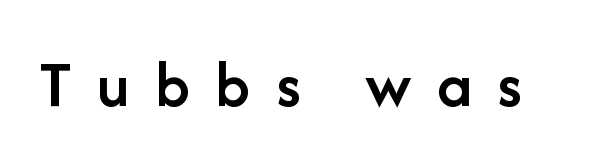
Q: Is the text bold? A: Semi-bold.
Q: Is the text italic (slanted)? A: No, it is upright.
Q: Is the typeface a serif or a sans-serif typeface? A: Sans-serif.
Q: Is the text underlined? A: No.
Q: Is the spacing between letters normal or unusually wide? A: Unusually wide.
Q: Width (condensed, normal, or wide)? A: Normal.
Q: Stroke contrast? A: Low.
Q: x-height? A: Medium.
Q: Monospaced? A: No.
